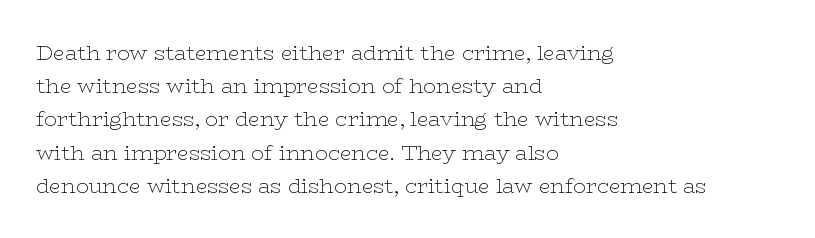
The image shows 21 px text type, upright; set left-aligned, normal line spacing (1.58x), normal letter spacing, not underlined.
